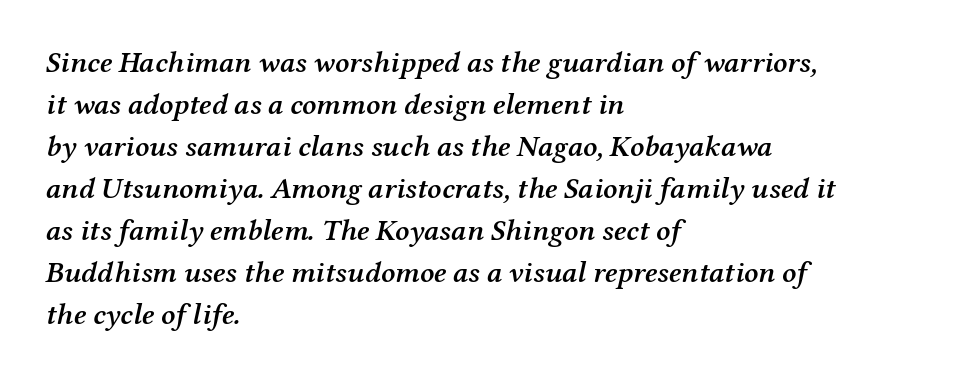
{"serif": "yes", "italic": "yes", "lean": "right", "slant_degrees": 12, "bold": "semi", "weight": "semibold", "width": "normal", "stroke_contrast": "medium", "x_height": "medium", "monospaced": "no", "underline": "no", "align": "left", "line_spacing": "normal", "line_spacing_ratio": 1.4, "letter_spacing": "normal", "letter_spacing_em": 0.0, "glyph_px": 30}
